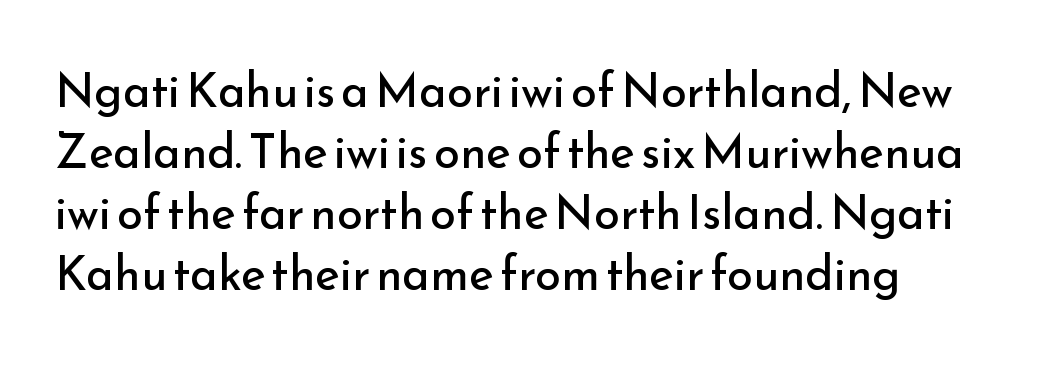
{"serif": "no", "italic": "no", "bold": "no", "weight": "regular", "width": "normal", "stroke_contrast": "low", "x_height": "small", "monospaced": "no", "underline": "no", "line_spacing": "normal", "line_spacing_ratio": 1.3, "letter_spacing": "normal", "letter_spacing_em": 0.0, "glyph_px": 47}
